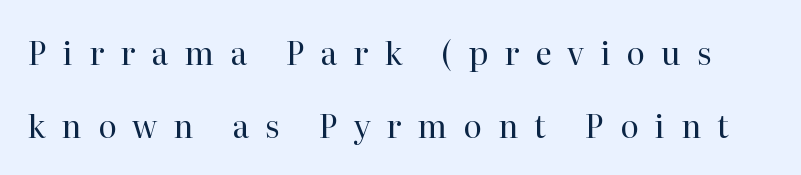
Q: Is the text bold? A: No.
Q: Is the text italic (slanted)? A: No, it is upright.
Q: Is the typeface a serif or a sans-serif typeface? A: Serif.
Q: Is the text underlined? A: No.
Q: Is the spacing between letters normal or unusually wide? A: Unusually wide.
Q: Is the spacing between lines tight, normal or loose? A: Loose.
Q: Width (condensed, normal, or wide)? A: Normal.
Q: Stroke contrast? A: High.
Q: x-height? A: Medium.
Q: Monospaced? A: No.
